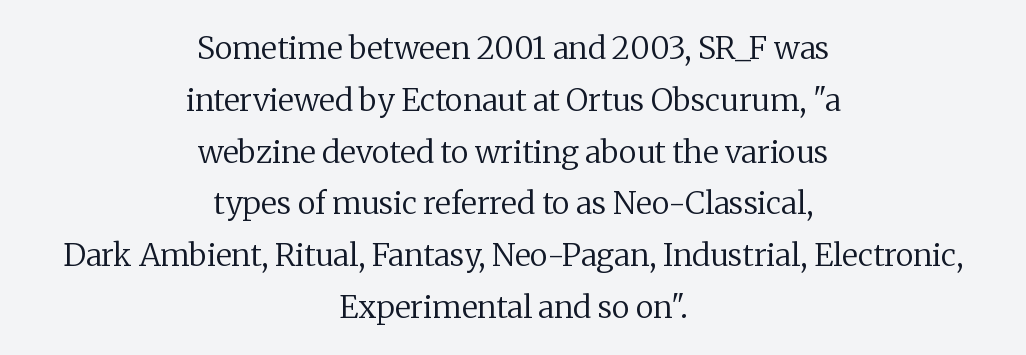
{"serif": "yes", "italic": "no", "bold": "no", "weight": "regular", "width": "normal", "stroke_contrast": "medium", "x_height": "medium", "monospaced": "no", "underline": "no", "align": "center", "line_spacing": "normal", "line_spacing_ratio": 1.67, "letter_spacing": "normal", "letter_spacing_em": 0.0, "glyph_px": 31}
